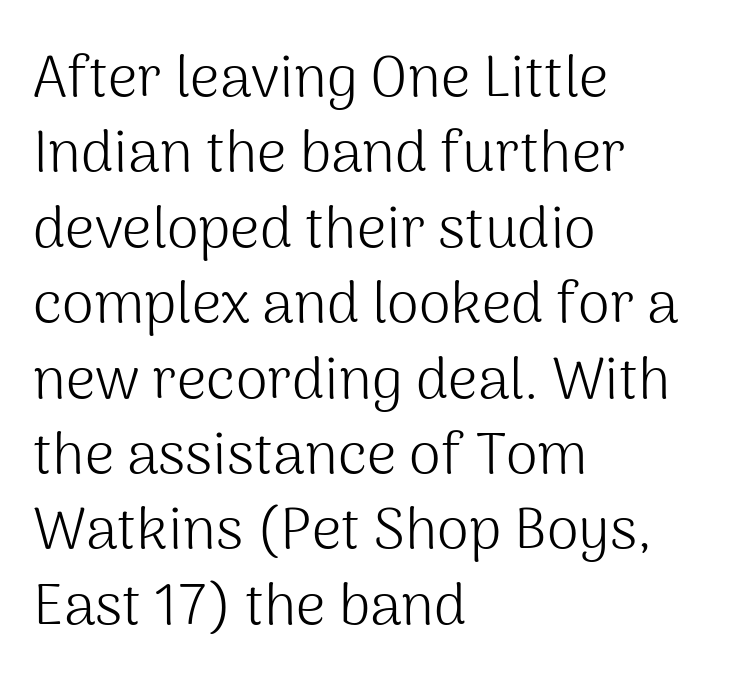
Q: Is the text bold? A: No.
Q: Is the text italic (slanted)? A: No, it is upright.
Q: Is the typeface a serif or a sans-serif typeface? A: Sans-serif.
Q: Is the text underlined? A: No.
Q: How is the paragraph aligned? A: Left-aligned.
Q: Is the spacing between letters normal or unusually wide? A: Normal.
Q: Is the spacing between lines tight, normal or loose? A: Normal.
Q: Width (condensed, normal, or wide)? A: Normal.
Q: Stroke contrast? A: Medium.
Q: x-height? A: Medium.
Q: Monospaced? A: No.
